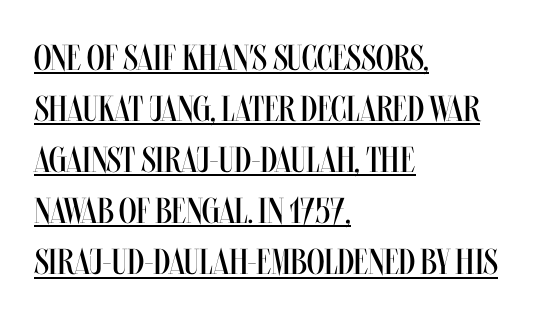
Q: Is the text bold? A: No.
Q: Is the text italic (slanted)? A: No, it is upright.
Q: Is the text underlined? A: Yes.
Q: How is the paragraph aligned? A: Left-aligned.
Q: Is the spacing between letters normal or unusually wide? A: Normal.
Q: Is the spacing between lines tight, normal or loose? A: Normal.
Q: Width (condensed, normal, or wide)? A: Condensed.
Q: Stroke contrast? A: Medium.
Q: x-height? A: Large.
Q: Monospaced? A: No.
